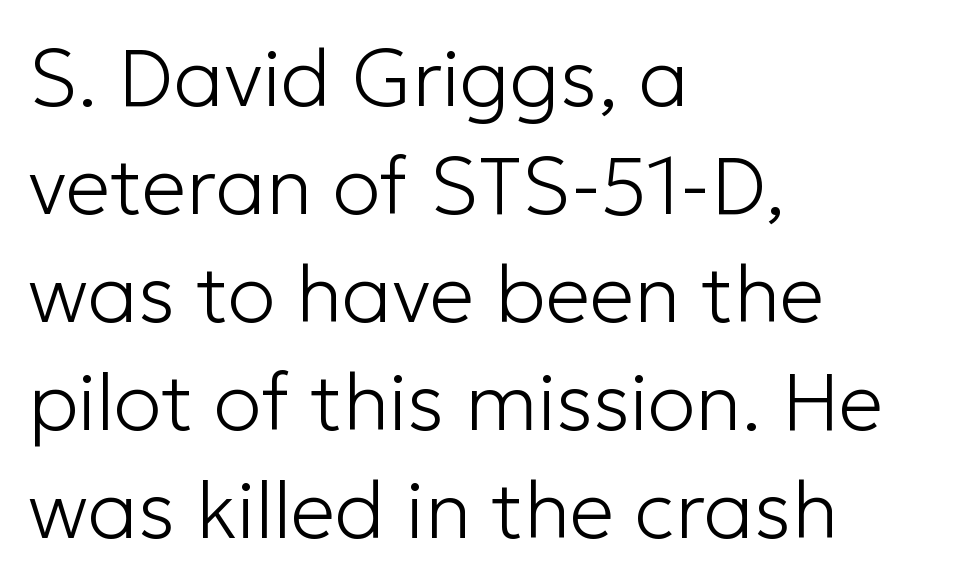
Q: Is the text bold? A: No.
Q: Is the text italic (slanted)? A: No, it is upright.
Q: Is the typeface a serif or a sans-serif typeface? A: Sans-serif.
Q: Is the text underlined? A: No.
Q: How is the paragraph aligned? A: Left-aligned.
Q: Is the spacing between letters normal or unusually wide? A: Normal.
Q: Is the spacing between lines tight, normal or loose? A: Normal.
Q: Width (condensed, normal, or wide)? A: Normal.
Q: Stroke contrast? A: Low.
Q: x-height? A: Medium.
Q: Monospaced? A: No.
